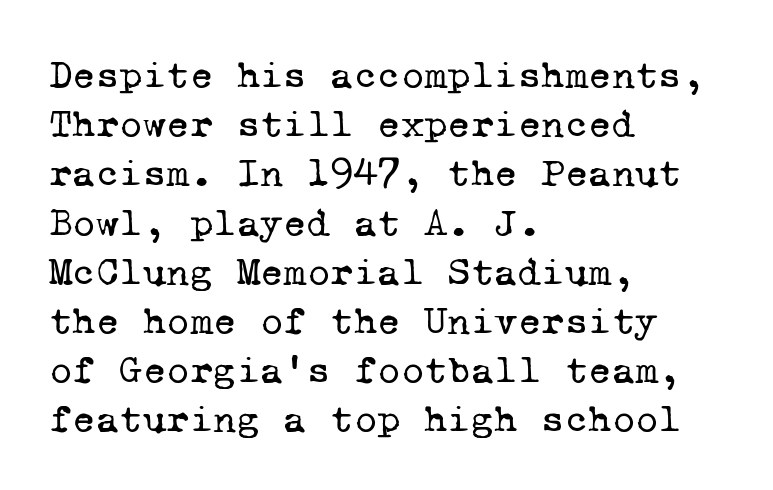
Here the designer chose a console-style face with uniform glyph widths. No letter is thick-stroked: the sample isn't bold. This rendering features lettering with no underline. Is this a sans? No — the strokes have serifs. How are the letters spaced? Ordinarily, with no added tracking. The paragraph shown leans on its left margin.
